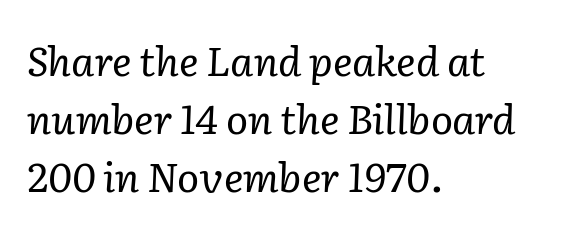
Q: Is the text bold? A: No.
Q: Is the text italic (slanted)? A: Yes, it leans right by about 2 degrees.
Q: Is the typeface a serif or a sans-serif typeface? A: Serif.
Q: Is the text underlined? A: No.
Q: How is the paragraph aligned? A: Left-aligned.
Q: Is the spacing between letters normal or unusually wide? A: Normal.
Q: Is the spacing between lines tight, normal or loose? A: Normal.
Q: Width (condensed, normal, or wide)? A: Normal.
Q: Stroke contrast? A: Low.
Q: x-height? A: Medium.
Q: Monospaced? A: No.
